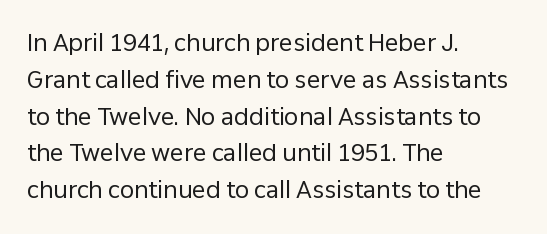
Q: Is the text bold? A: No.
Q: Is the text italic (slanted)? A: No, it is upright.
Q: Is the text underlined? A: No.
Q: How is the paragraph aligned? A: Left-aligned.
Q: Is the spacing between letters normal or unusually wide? A: Normal.
Q: Is the spacing between lines tight, normal or loose? A: Normal.
